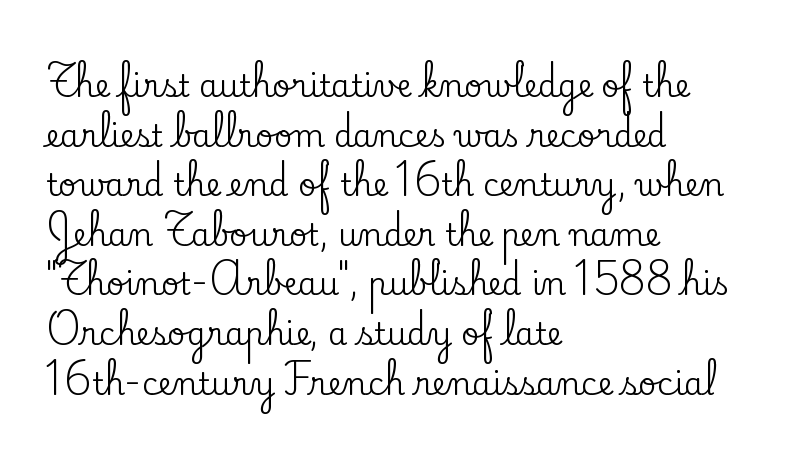
The image shows 31 px serif type, upright; set left-aligned, normal line spacing (1.6x), normal letter spacing, not underlined; low stroke contrast and a small x-height.
